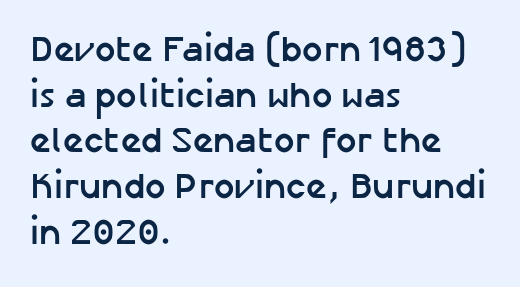
In terms of letterspacing, this is plain default setting. Summary of vertical rhythm: regular, with standard interline spacing. The words here are not underlined. To sum up the face: it is a sans, with no serifs.
